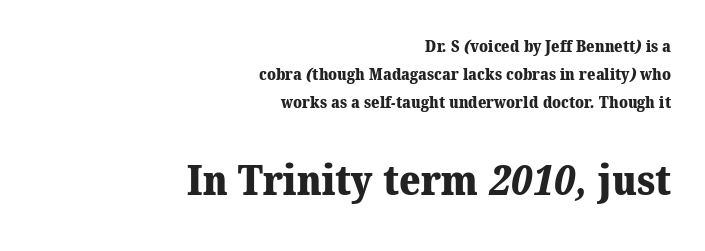
The image shows 41 px heavy serif type; set right-aligned, line spacing 1.76x, normal letter spacing, not underlined; the second (bottom) block is 2.56x larger; medium stroke contrast and a medium x-height.
